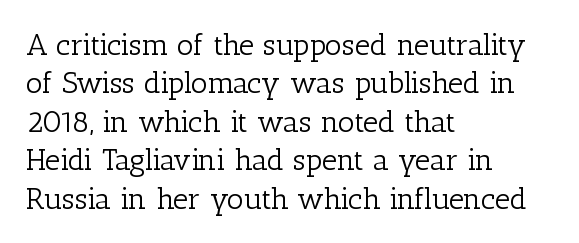
A classic flush-left, rag-right setting is used for this passage. Words float on clear page, feet unadorned. These lines were composed using upright roman letters. The typeface chosen for these lines features serifs.
